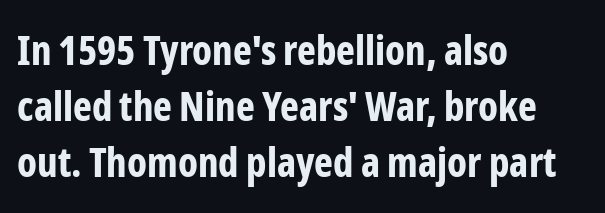
The type sits square on the baseline with zero lean. Pretty heavy lettering here — definitely bold. This rendering employs a face without finishing strokes, i.e., a sans-serif. The space beneath each line is pristine and unruled. You could not count columns in this text — the font is proportionally spaced.
